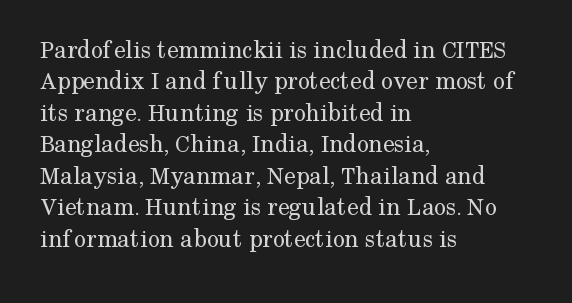
The image shows 26 px text type, upright; set left-aligned, line spacing 1.21x, normal letter spacing, not underlined.
